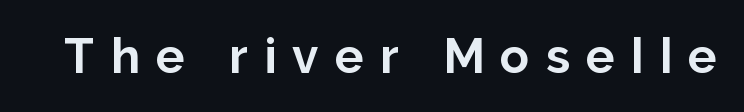
A roman cut, with each character standing at attention. Proportional: the letters do not fall into vertical columns. The letters carry no serifs — their stems end cleanly without finishing strokes. These lines have a slow, spaced-out rhythm from letter to letter. Decoration check: the copy has no underline. These words are printed bold, with thick strokes throughout.
